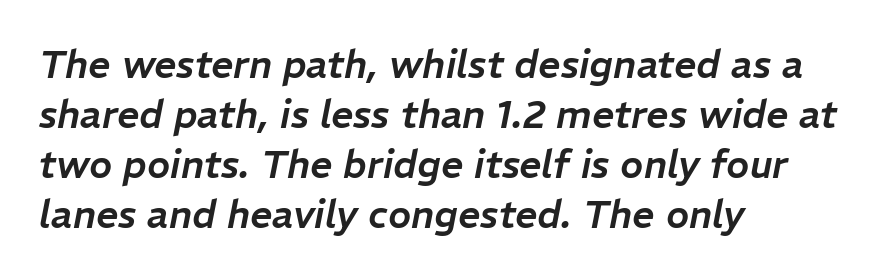
The passage is arranged the way most books set body copy — flush left. This sample keeps an unexceptional amount of space between lines. Is the letter spacing exaggerated? No — it looks like the ordinary default. No word sits above an underline. Each letter keeps its own natural width here, so spacing adapts to shape.
